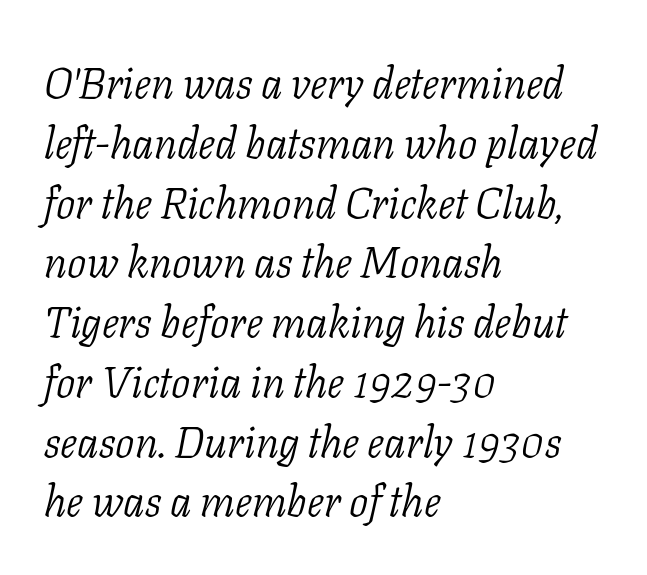
You can tell from the footed stems that serif type was used. This sample uses an oblique cut, with every glyph tilted off the vertical. The area under the type is left untouched. Is there much room between lines? A standard amount, neither cramped nor airy.
